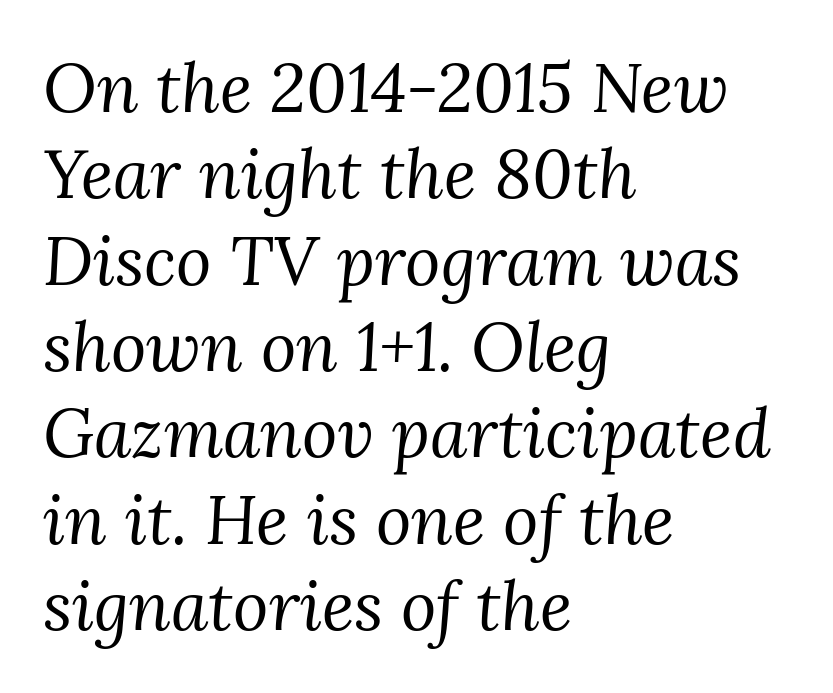
Q: Is the text bold? A: No.
Q: Is the text italic (slanted)? A: Yes, it leans right by about 3 degrees.
Q: Is the typeface a serif or a sans-serif typeface? A: Serif.
Q: Is the text underlined? A: No.
Q: How is the paragraph aligned? A: Left-aligned.
Q: Is the spacing between letters normal or unusually wide? A: Normal.
Q: Is the spacing between lines tight, normal or loose? A: Normal.
Q: Width (condensed, normal, or wide)? A: Normal.
Q: Stroke contrast? A: Medium.
Q: x-height? A: Medium.
Q: Monospaced? A: No.
